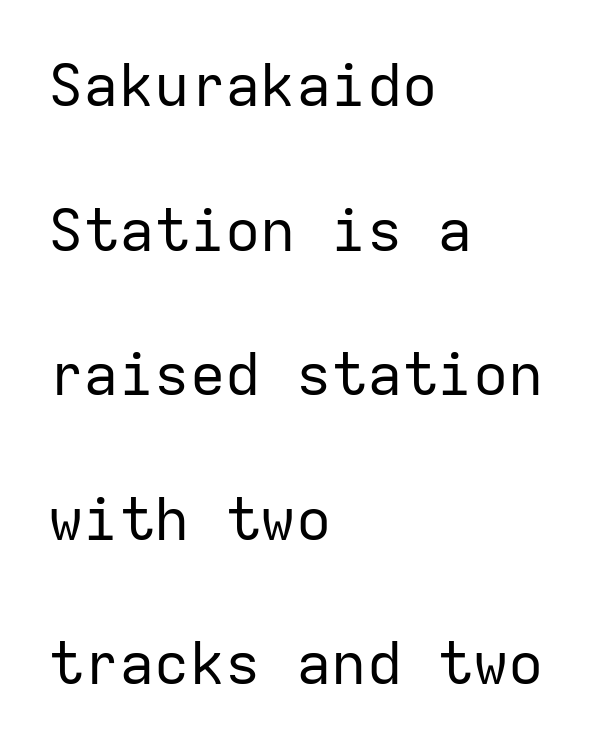
The image shows 59 px regular-weight sans-serif type, upright, monospaced; set left-aligned, loose line spacing (2.45x), normal letter spacing, not underlined; low stroke contrast and a medium x-height.
